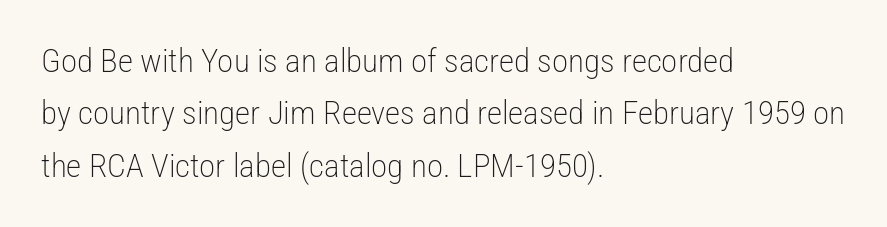
Q: Is the text bold? A: No.
Q: Is the text italic (slanted)? A: No, it is upright.
Q: Is the typeface a serif or a sans-serif typeface? A: Sans-serif.
Q: Is the text underlined? A: No.
Q: How is the paragraph aligned? A: Left-aligned.
Q: Is the spacing between letters normal or unusually wide? A: Normal.
Q: Is the spacing between lines tight, normal or loose? A: Normal.
Q: Width (condensed, normal, or wide)? A: Condensed.
Q: Stroke contrast? A: Low.
Q: x-height? A: Medium.
Q: Monospaced? A: No.
